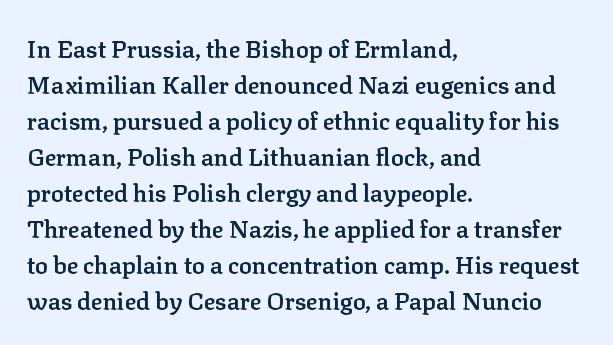
The image shows 24 px text type, upright; set left-aligned, normal line spacing (1.5x), normal letter spacing, not underlined.
